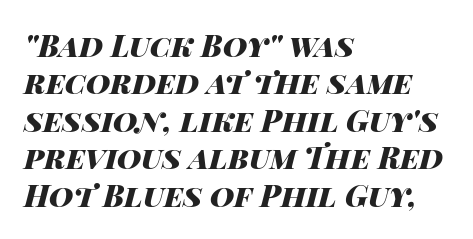
The image shows 30 px heavy, wide type, italic (leaning right); set left-aligned, normal line spacing (1.25x), normal letter spacing, not underlined; high stroke contrast and a large x-height.
